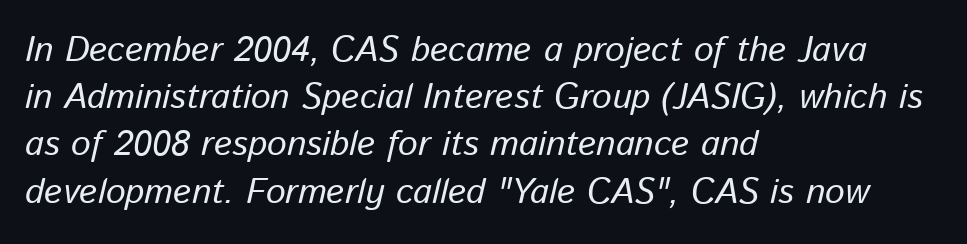
{"italic": "yes", "lean": "right", "slant_degrees": 13, "bold": "no", "weight": "regular", "width": "normal", "stroke_contrast": "low", "x_height": "medium", "monospaced": "no", "underline": "no", "align": "left", "line_spacing": "normal", "line_spacing_ratio": 1.35, "letter_spacing": "normal", "letter_spacing_em": 0.0, "glyph_px": 35}
